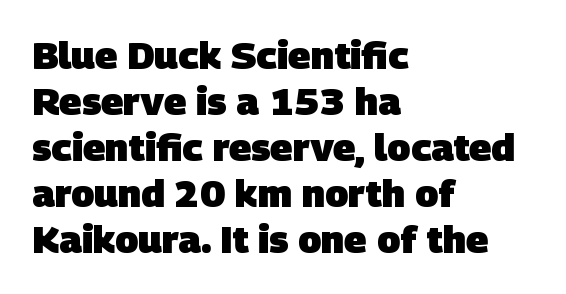
The image shows 38 px heavy sans-serif type; set left-aligned, line spacing 1.21x, normal letter spacing, not underlined; low stroke contrast and a large x-height.
